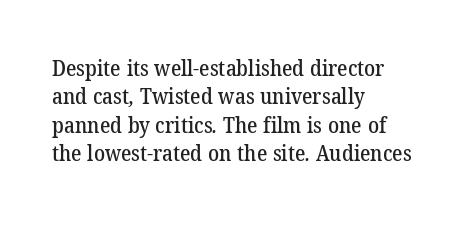
Successive baselines arrive at the customary interval. Spacing between characters is what you'd get straight out of the box. Teacher's note: observe the even left margin — that is flush-left alignment. Has an underline been added? It has not.
